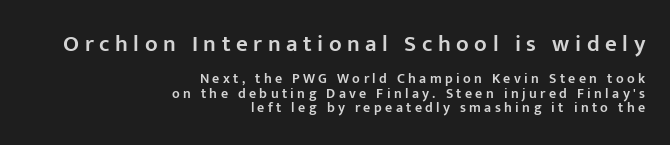
{"italic": "no", "bold": "semi", "underline": "no", "align": "right", "line_spacing": "tight", "line_spacing_ratio": 1.03, "letter_spacing": "wide", "letter_spacing_em": 0.24, "larger_block": "first", "size_ratio": 1.64, "glyph_px": 23}
